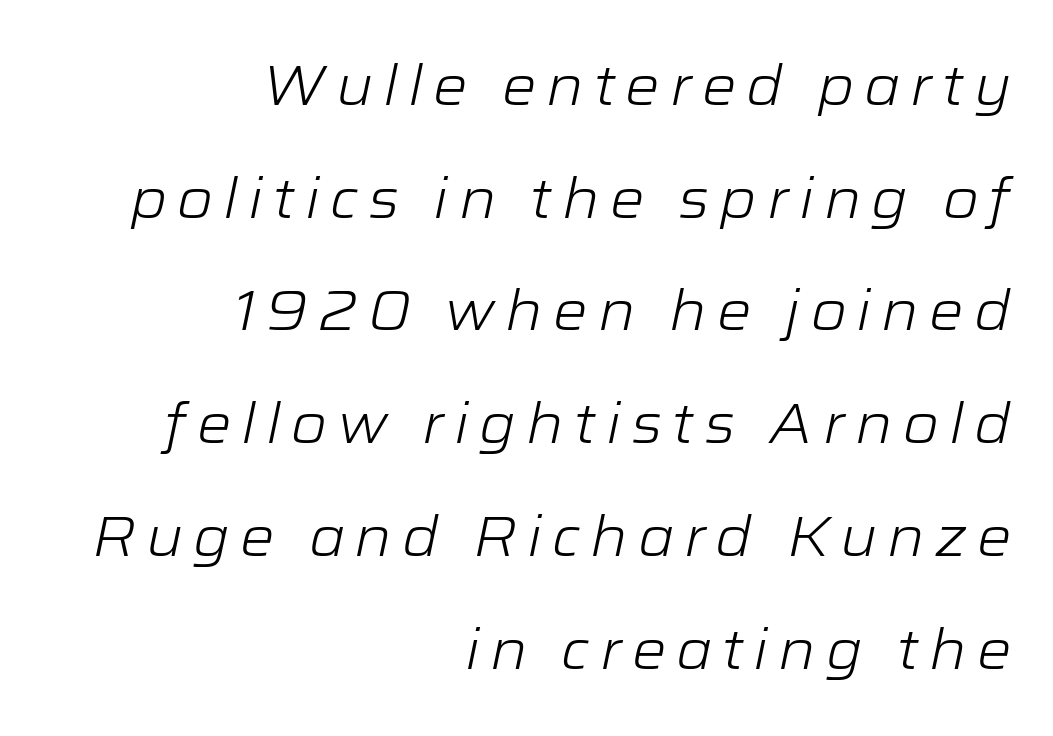
{"italic": "yes", "lean": "right", "slant_degrees": 12, "bold": "no", "weight": "light", "width": "wide", "stroke_contrast": "low", "x_height": "medium", "monospaced": "no", "underline": "no", "align": "right", "line_spacing": "loose", "line_spacing_ratio": 2.05, "glyph_px": 55}
